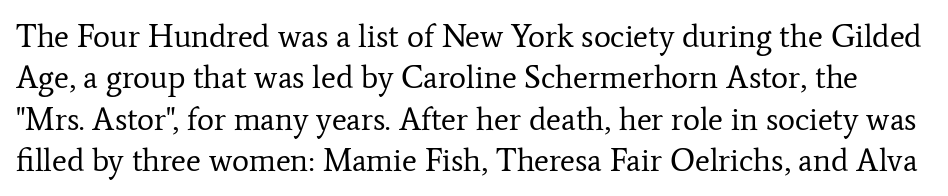
The image shows 32 px regular-weight serif type, upright; set normal line spacing (1.29x), normal letter spacing, not underlined; low stroke contrast and a medium x-height.
